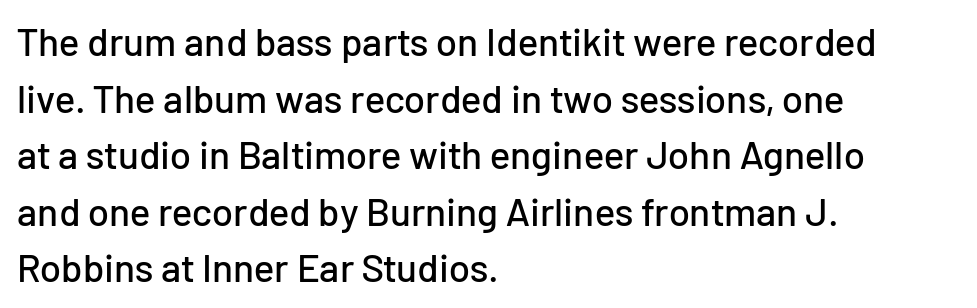
Q: Is the text italic (slanted)? A: No, it is upright.
Q: Is the typeface a serif or a sans-serif typeface? A: Sans-serif.
Q: Is the text underlined? A: No.
Q: How is the paragraph aligned? A: Left-aligned.
Q: Is the spacing between letters normal or unusually wide? A: Normal.
Q: Is the spacing between lines tight, normal or loose? A: Normal.
Q: Width (condensed, normal, or wide)? A: Normal.
Q: Stroke contrast? A: Low.
Q: x-height? A: Medium.
Q: Monospaced? A: No.
